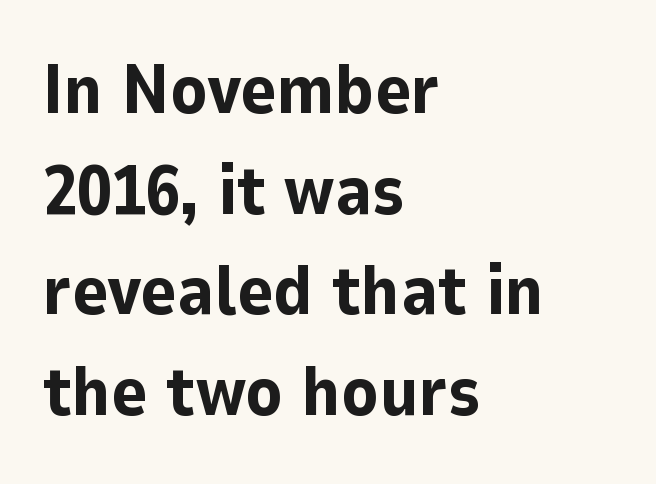
Q: Is the text bold? A: Yes.
Q: Is the text italic (slanted)? A: No, it is upright.
Q: Is the typeface a serif or a sans-serif typeface? A: Sans-serif.
Q: Is the text underlined? A: No.
Q: How is the paragraph aligned? A: Left-aligned.
Q: Is the spacing between letters normal or unusually wide? A: Normal.
Q: Is the spacing between lines tight, normal or loose? A: Normal.
Q: Width (condensed, normal, or wide)? A: Normal.
Q: Stroke contrast? A: Low.
Q: x-height? A: Medium.
Q: Monospaced? A: No.
